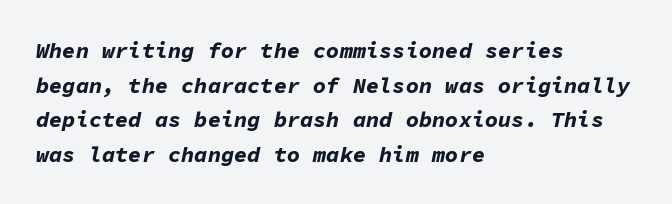
{"italic": "yes", "lean": "right", "slant_degrees": 11, "bold": "yes", "underline": "no", "align": "left", "line_spacing": "normal", "line_spacing_ratio": 1.57, "letter_spacing": "normal", "letter_spacing_em": 0.0, "glyph_px": 22}
